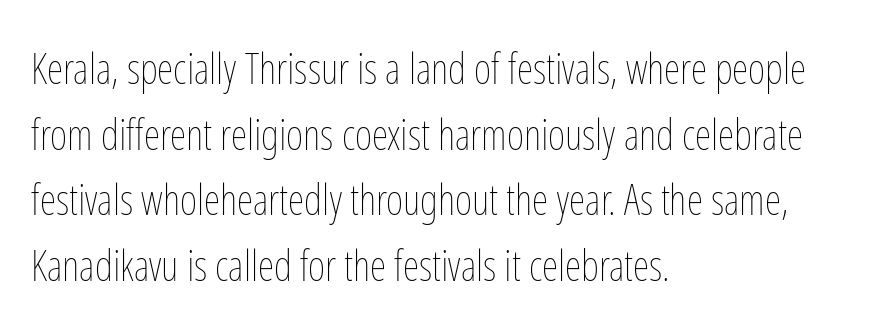
Q: Is the text bold? A: No.
Q: Is the text italic (slanted)? A: No, it is upright.
Q: Is the text underlined? A: No.
Q: How is the paragraph aligned? A: Left-aligned.
Q: Is the spacing between letters normal or unusually wide? A: Normal.
Q: Is the spacing between lines tight, normal or loose? A: Normal.
Q: Width (condensed, normal, or wide)? A: Condensed.
Q: Stroke contrast? A: Low.
Q: x-height? A: Medium.
Q: Monospaced? A: No.
